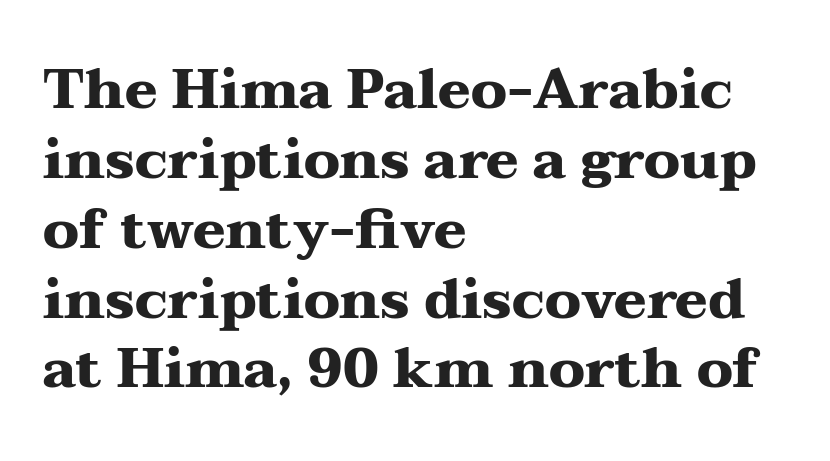
Q: Is the text bold? A: Yes.
Q: Is the text italic (slanted)? A: No, it is upright.
Q: Is the typeface a serif or a sans-serif typeface? A: Serif.
Q: Is the text underlined? A: No.
Q: How is the paragraph aligned? A: Left-aligned.
Q: Is the spacing between letters normal or unusually wide? A: Normal.
Q: Is the spacing between lines tight, normal or loose? A: Normal.
Q: Width (condensed, normal, or wide)? A: Wide.
Q: Stroke contrast? A: Medium.
Q: x-height? A: Medium.
Q: Monospaced? A: No.
